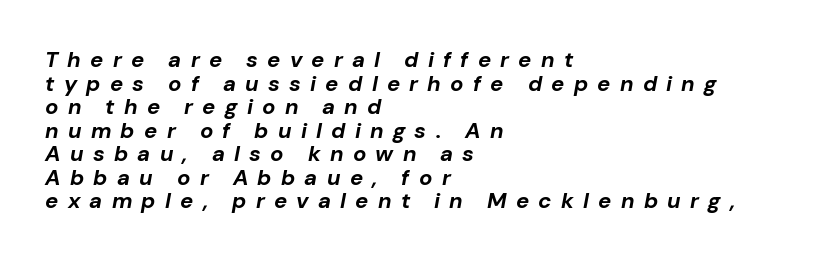
Q: Is the text bold? A: Yes.
Q: Is the text italic (slanted)? A: Yes, it leans right by about 10 degrees.
Q: Is the text underlined? A: No.
Q: How is the paragraph aligned? A: Left-aligned.
Q: Is the spacing between letters normal or unusually wide? A: Unusually wide.
Q: Is the spacing between lines tight, normal or loose? A: Tight.
